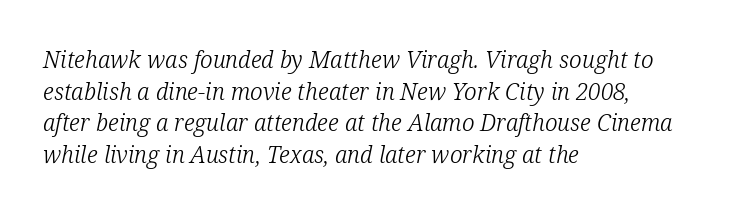
{"italic": "yes", "lean": "right", "slant_degrees": 12, "bold": "no", "underline": "no", "align": "left", "line_spacing": "normal", "line_spacing_ratio": 1.37, "letter_spacing": "normal", "letter_spacing_em": 0.0, "glyph_px": 23}
